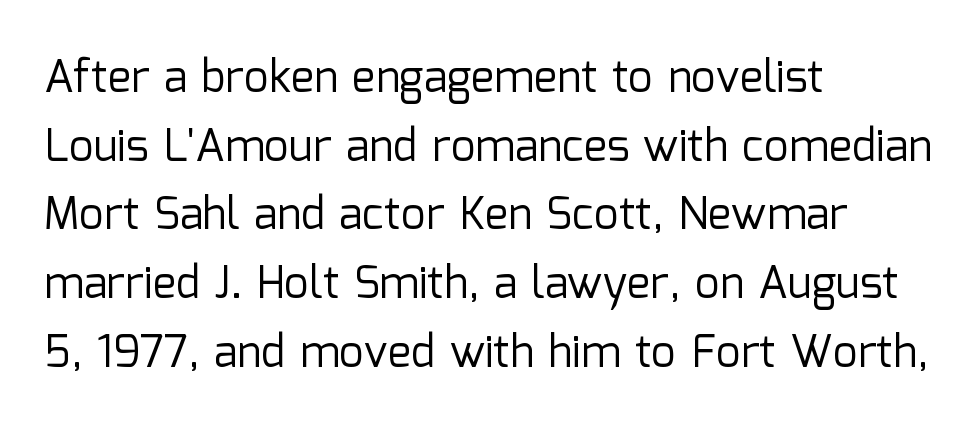
{"serif": "no", "italic": "no", "bold": "no", "weight": "regular", "width": "normal", "stroke_contrast": "low", "x_height": "medium", "monospaced": "no", "underline": "no", "align": "left", "line_spacing": "normal", "line_spacing_ratio": 1.56, "letter_spacing": "normal", "letter_spacing_em": 0.0, "glyph_px": 44}
